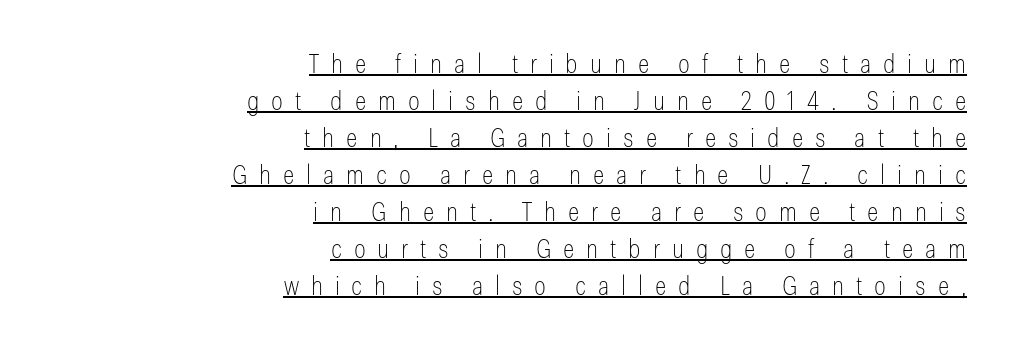
If you drew a ruler down the right edge, every line would touch it. Glyph-to-glyph distance is far greater than everyday printed text. This is underlined copy, the kind a proofreader might mark for attention. Weight: regular or lighter.
